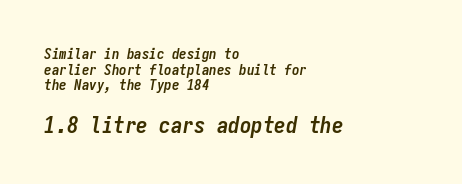
{"italic": "yes", "lean": "right", "slant_degrees": 9, "bold": "yes", "underline": "no", "align": "left", "line_spacing": "tight", "line_spacing_ratio": 1.05, "letter_spacing": "normal", "letter_spacing_em": 0.0, "larger_block": "second", "size_ratio": 1.53, "glyph_px": 23}
